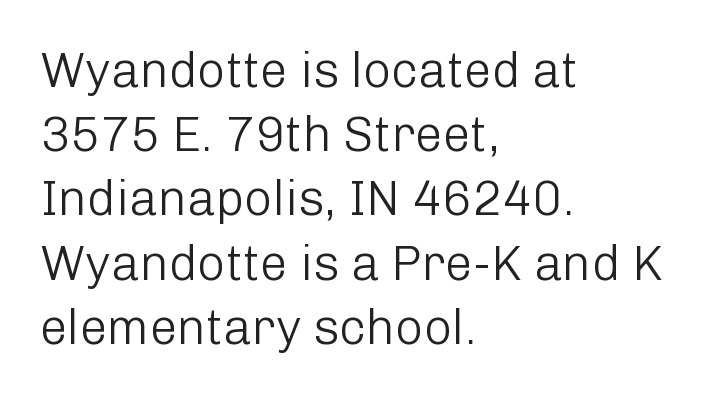
Q: Is the text bold? A: No.
Q: Is the text italic (slanted)? A: No, it is upright.
Q: Is the typeface a serif or a sans-serif typeface? A: Sans-serif.
Q: Is the text underlined? A: No.
Q: How is the paragraph aligned? A: Left-aligned.
Q: Is the spacing between letters normal or unusually wide? A: Normal.
Q: Is the spacing between lines tight, normal or loose? A: Normal.
Q: Width (condensed, normal, or wide)? A: Normal.
Q: Stroke contrast? A: Low.
Q: x-height? A: Medium.
Q: Monospaced? A: No.
